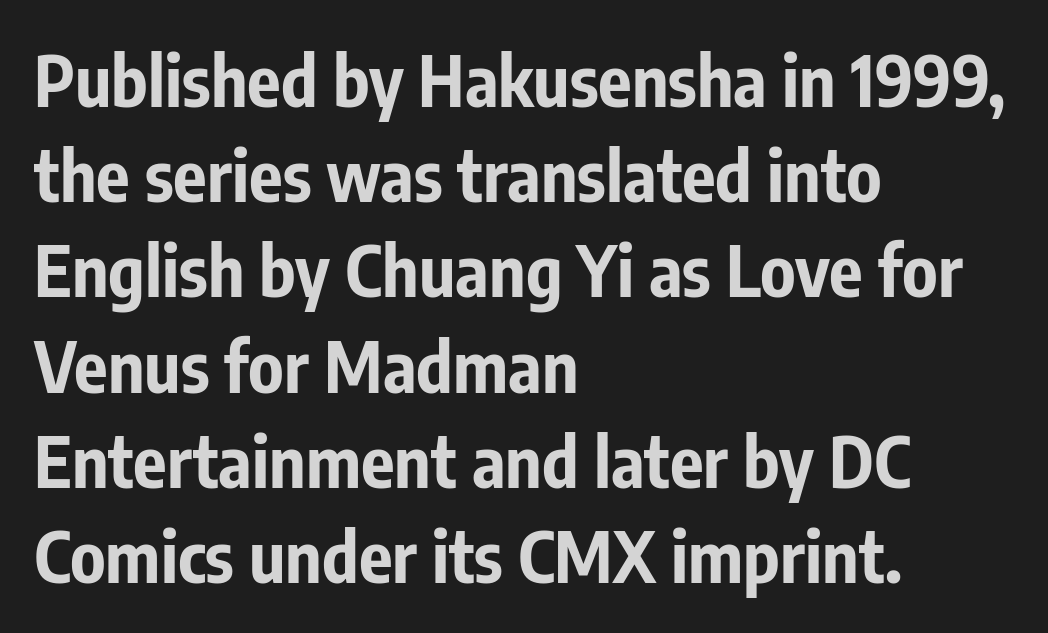
Underline: absent. The lettering holds an erect, upright posture throughout. This sample has the flowing, uneven cadence of proportional lettering. Normally led — the rows are evenly, conventionally spaced.
